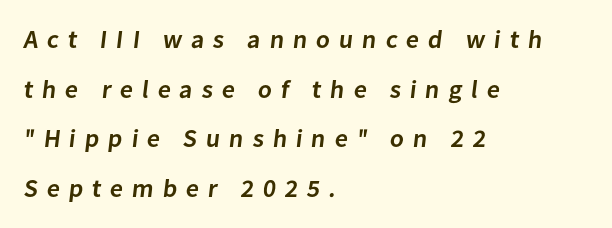
Q: Is the text bold? A: Semi-bold.
Q: Is the text underlined? A: No.
Q: How is the paragraph aligned? A: Left-aligned.
Q: Is the spacing between letters normal or unusually wide? A: Unusually wide.
Q: Is the spacing between lines tight, normal or loose? A: Loose.
